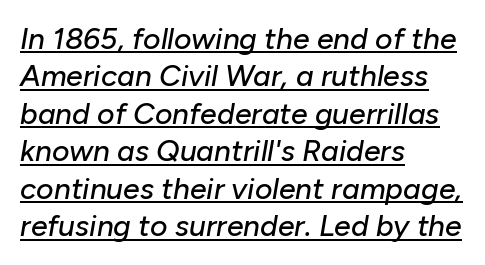
A continuous stroke trails under the words, as in a hyperlink. The face used here has a pronounced slope to its letters. The leading is moderate, giving the passage an even texture. No extra tracking has been applied to these lines. The rendering anchors every line to the left-hand side. This sample has the flowing, uneven cadence of proportional lettering.
